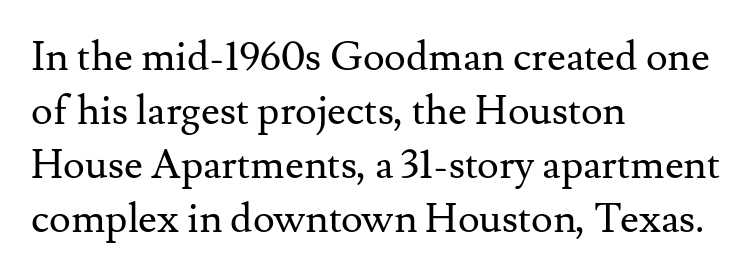
{"serif": "yes", "italic": "no", "bold": "no", "weight": "regular", "width": "normal", "stroke_contrast": "medium", "x_height": "small", "monospaced": "no", "underline": "no", "align": "left", "line_spacing": "normal", "line_spacing_ratio": 1.32, "letter_spacing": "normal", "letter_spacing_em": 0.0, "glyph_px": 41}
